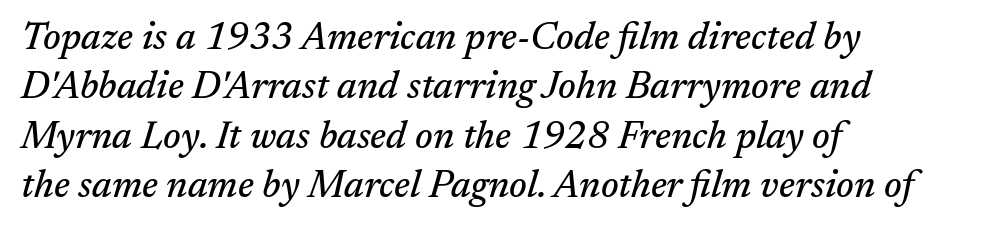
The image shows 38 px serif type, italic (leaning right); set left-aligned, normal line spacing (1.3x), normal letter spacing, not underlined; medium stroke contrast and a medium x-height.
